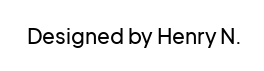
The image shows 21 px text type, upright; set normal letter spacing, not underlined.
